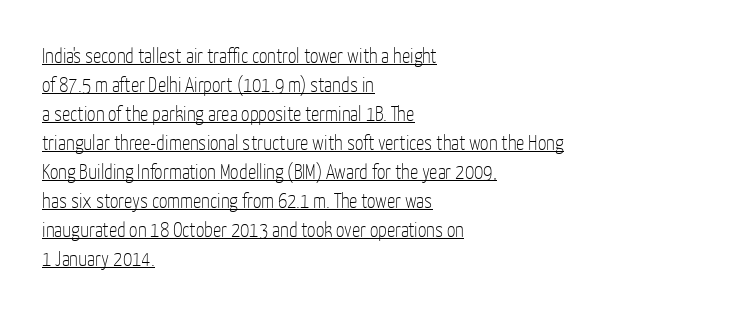
Q: Is the text bold? A: No.
Q: Is the text italic (slanted)? A: No, it is upright.
Q: Is the text underlined? A: Yes.
Q: How is the paragraph aligned? A: Left-aligned.
Q: Is the spacing between letters normal or unusually wide? A: Normal.
Q: Is the spacing between lines tight, normal or loose? A: Normal.
